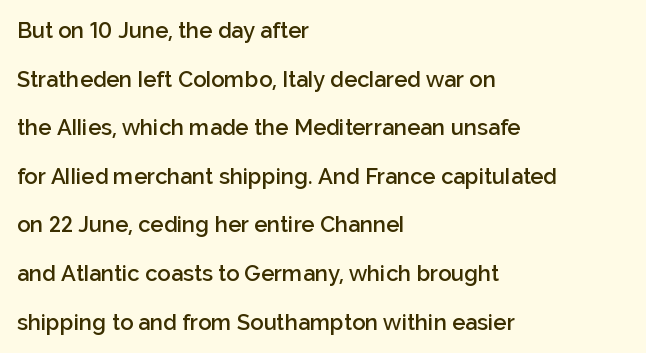
Q: Is the text bold? A: Semi-bold.
Q: Is the text italic (slanted)? A: No, it is upright.
Q: Is the text underlined? A: No.
Q: How is the paragraph aligned? A: Left-aligned.
Q: Is the spacing between letters normal or unusually wide? A: Normal.
Q: Is the spacing between lines tight, normal or loose? A: Loose.
